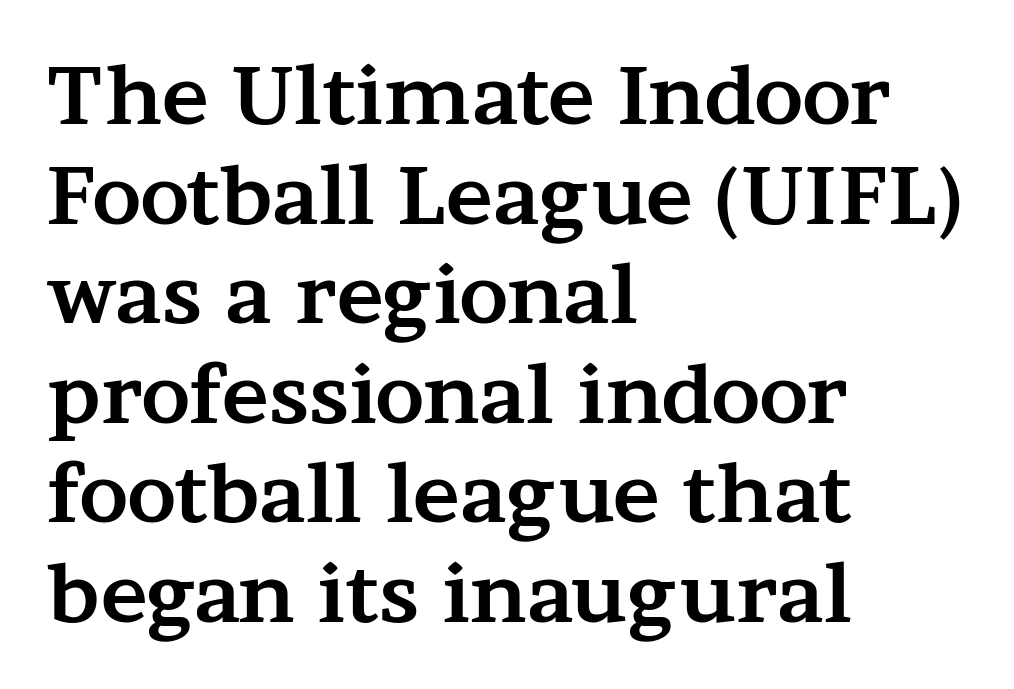
The image shows 79 px bold, wide serif type, upright; set left-aligned, normal line spacing (1.26x), normal letter spacing, not underlined; medium stroke contrast and a medium x-height.
